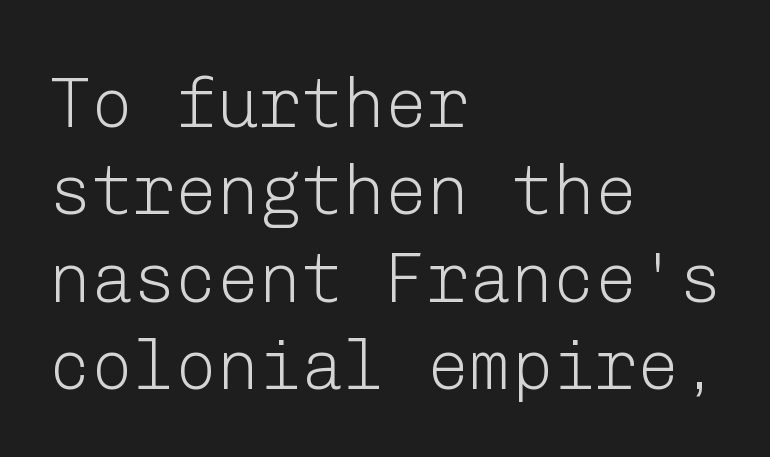
Q: Is the text bold? A: No.
Q: Is the text italic (slanted)? A: No, it is upright.
Q: Is the typeface a serif or a sans-serif typeface? A: Sans-serif.
Q: Is the text underlined? A: No.
Q: How is the paragraph aligned? A: Left-aligned.
Q: Is the spacing between letters normal or unusually wide? A: Normal.
Q: Is the spacing between lines tight, normal or loose? A: Normal.
Q: Width (condensed, normal, or wide)? A: Normal.
Q: Stroke contrast? A: Low.
Q: x-height? A: Medium.
